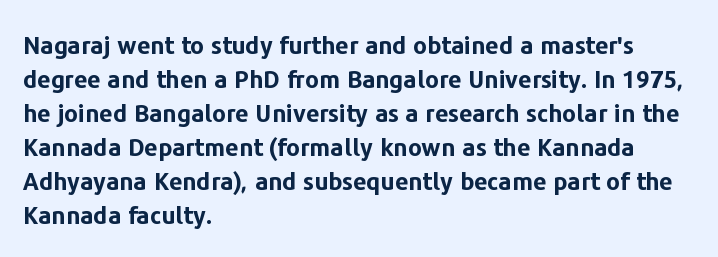
The passage shown stacks its lines at a standard gap. These lines keep a tight, regular rhythm from letter to letter. Descenders hang freely into open space. The sample has been set heavy, in full bold. Leftover space on each line is placed entirely after the last word. Nope, not italic — everything's standing straight.
